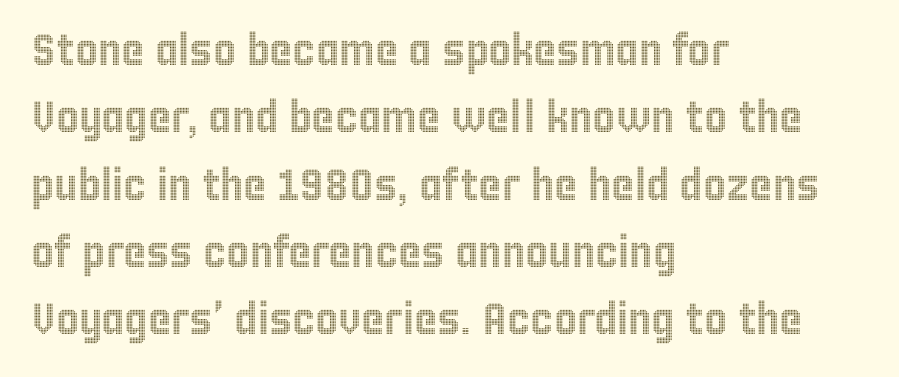
The image shows 44 px condensed type, upright; set left-aligned, normal line spacing (1.53x), normal letter spacing, not underlined; a large x-height.
